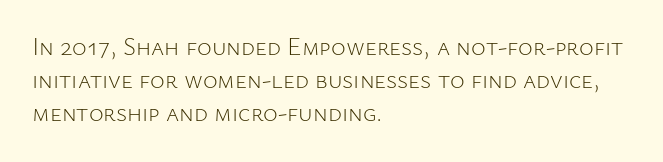
The image shows 25 px text type, upright; set left-aligned, normal line spacing (1.33x), normal letter spacing, not underlined.
